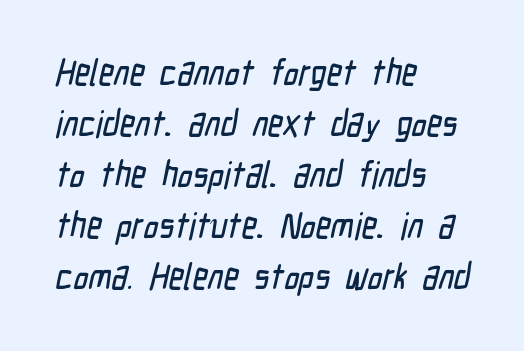
Q: Is the typeface a serif or a sans-serif typeface? A: Sans-serif.
Q: Is the text underlined? A: No.
Q: How is the paragraph aligned? A: Left-aligned.
Q: Is the spacing between letters normal or unusually wide? A: Normal.
Q: Is the spacing between lines tight, normal or loose? A: Normal.
Q: Width (condensed, normal, or wide)? A: Condensed.
Q: Stroke contrast? A: Low.
Q: x-height? A: Medium.
Q: Monospaced? A: No.
